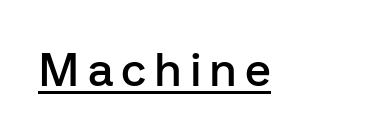
{"serif": "no", "italic": "no", "bold": "semi", "weight": "semibold", "width": "normal", "stroke_contrast": "low", "x_height": "medium", "monospaced": "no", "underline": "yes", "align": "left", "glyph_px": 47}
